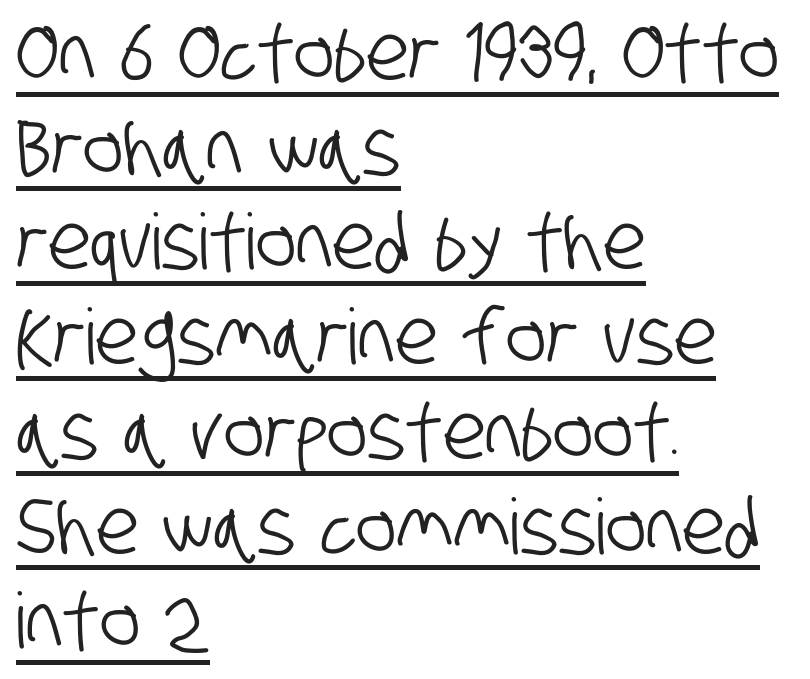
Varying glyph widths throughout — classic text-font behaviour. Line starts are locked; line ends wander. Default kerning and tracking; the words read as compact shapes. A sans-serif font was chosen for this passage.
